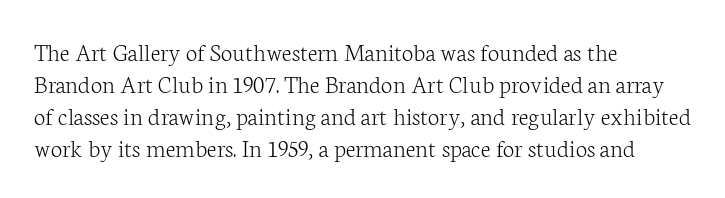
The passage shown is not underscored anywhere. Words appear dense and cohesive because spacing is normal. Alignment: flush left. Unlike italic type, these characters show no tilt at all.
